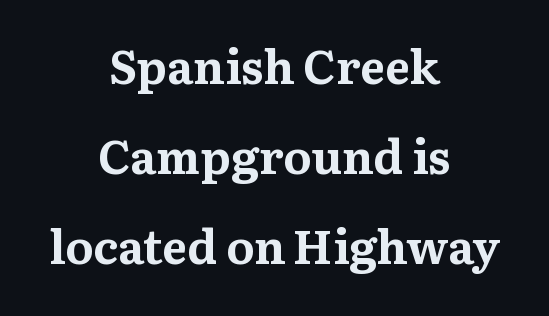
The image shows 47 px bold serif type, upright; set centered, loose line spacing (1.92x), normal letter spacing, not underlined; medium stroke contrast and a medium x-height.
